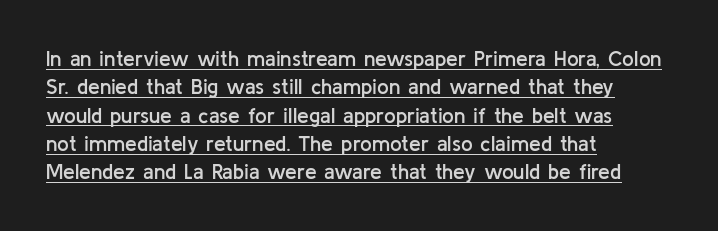
{"italic": "no", "bold": "semi", "underline": "yes", "align": "left", "line_spacing": "normal", "line_spacing_ratio": 1.35, "letter_spacing": "normal", "letter_spacing_em": 0.0, "glyph_px": 21}
